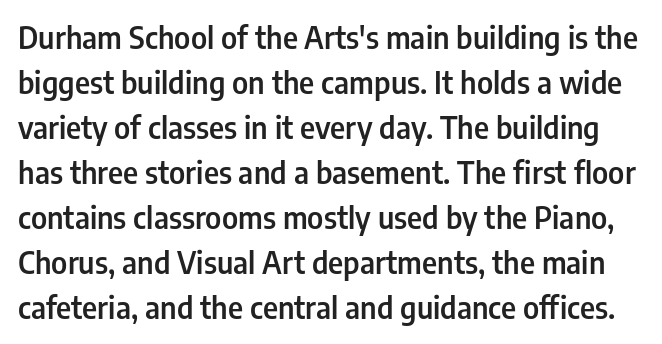
The typeface chosen for these lines omits serifs. Bare-footed words on every line. Does the weight exceed regular? Yes, but only to semibold. Tall strokes in this sample are plumb rather than angled. Note the varied advance widths — an 'i' is clearly narrower than an 'm'.
